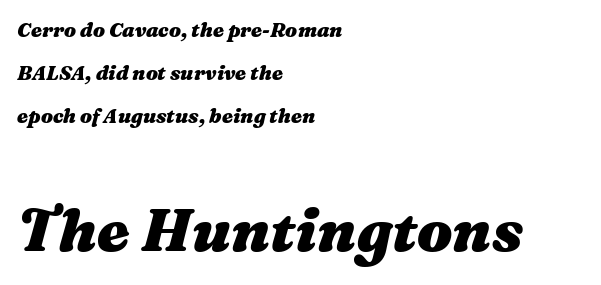
{"italic": "yes", "lean": "right", "slant_degrees": 16, "bold": "yes", "weight": "heavy", "width": "wide", "stroke_contrast": "medium", "x_height": "medium", "monospaced": "no", "underline": "no", "align": "left", "line_spacing": "loose", "line_spacing_ratio": 2.15, "letter_spacing": "normal", "letter_spacing_em": 0.0, "larger_block": "second", "size_ratio": 2.95, "glyph_px": 59}
